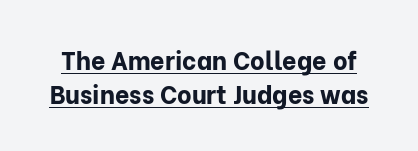
The image shows 25 px bold type, upright; set normal line spacing (1.36x), normal letter spacing, underlined.
